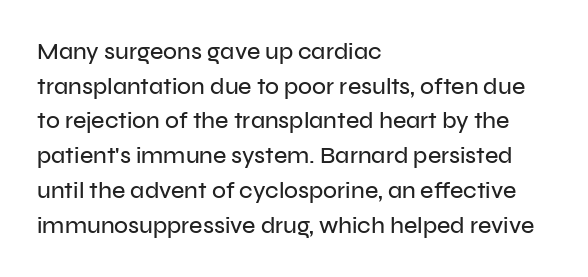
Q: Is the text italic (slanted)? A: No, it is upright.
Q: Is the text underlined? A: No.
Q: How is the paragraph aligned? A: Left-aligned.
Q: Is the spacing between letters normal or unusually wide? A: Normal.
Q: Is the spacing between lines tight, normal or loose? A: Normal.
